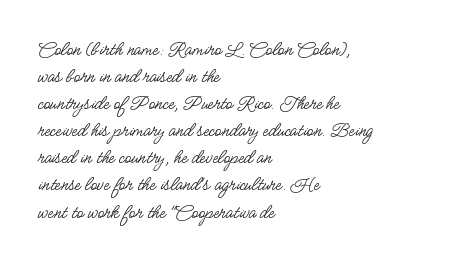
The image shows 21 px text type; set left-aligned, normal line spacing (1.29x), normal letter spacing, not underlined.
